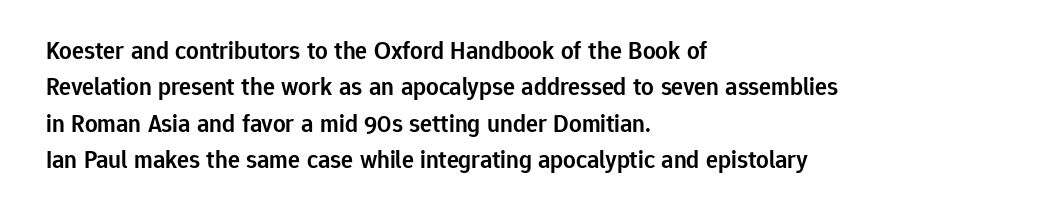
{"italic": "no", "bold": "semi", "underline": "no", "align": "left", "line_spacing": "normal", "line_spacing_ratio": 1.46, "letter_spacing": "normal", "letter_spacing_em": 0.0, "glyph_px": 25}
